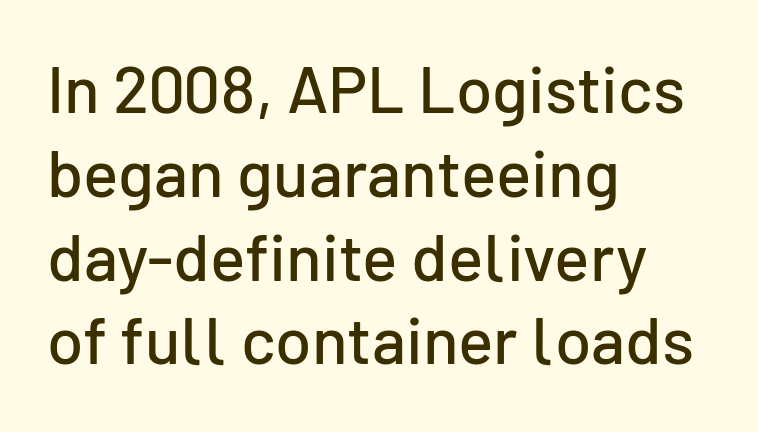
{"serif": "no", "italic": "no", "width": "normal", "stroke_contrast": "low", "x_height": "medium", "monospaced": "no", "underline": "no", "align": "left", "line_spacing": "normal", "line_spacing_ratio": 1.27, "letter_spacing": "normal", "letter_spacing_em": 0.0, "glyph_px": 66}
